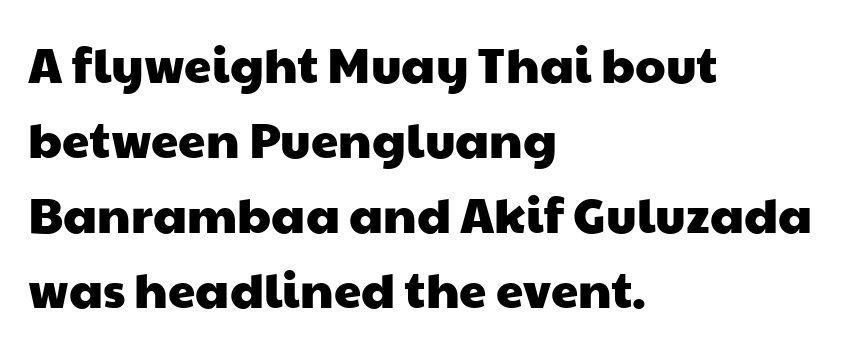
Q: Is the typeface a serif or a sans-serif typeface? A: Sans-serif.
Q: Is the text underlined? A: No.
Q: How is the paragraph aligned? A: Left-aligned.
Q: Is the spacing between letters normal or unusually wide? A: Normal.
Q: Is the spacing between lines tight, normal or loose? A: Normal.
Q: Width (condensed, normal, or wide)? A: Wide.
Q: Stroke contrast? A: Low.
Q: x-height? A: Medium.
Q: Monospaced? A: No.
